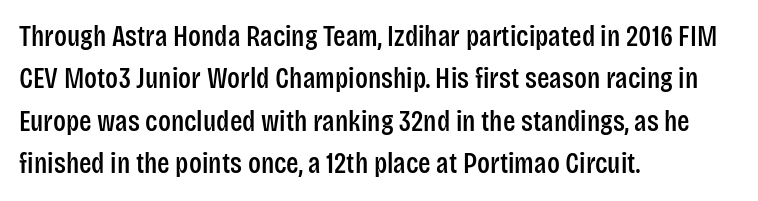
{"serif": "no", "italic": "no", "width": "condensed", "stroke_contrast": "low", "x_height": "large", "monospaced": "no", "underline": "no", "align": "left", "line_spacing": "normal", "line_spacing_ratio": 1.46, "letter_spacing": "normal", "letter_spacing_em": 0.0, "glyph_px": 29}
